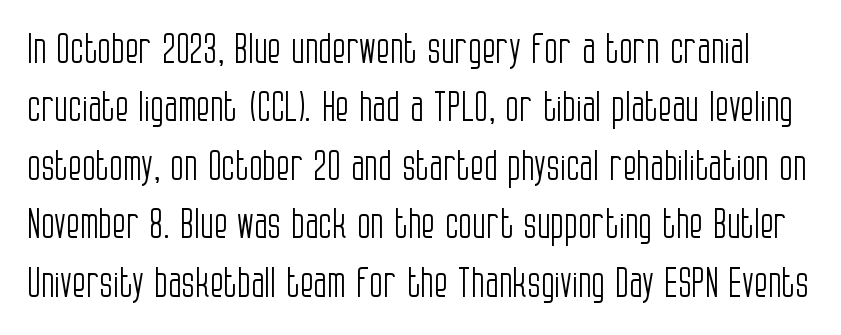
Posture: vertical. Words appear dense and cohesive because spacing is normal. The block of text has a typical density, with ordinary space between rows. Is the type heavy? It reads as light-to-regular instead. The typeface chosen for these lines omits serifs. Unmarked baselines from the first word to the last.
